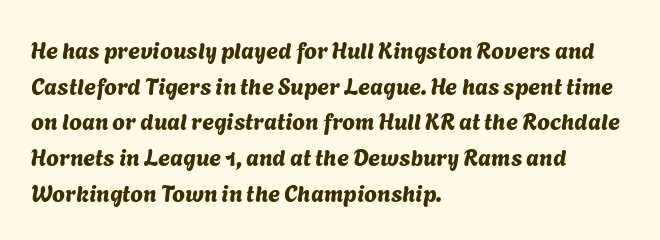
One-word summary of the alignment: left. The face used here is rendered with its standard letterfit. Does the leading feel generous? No, just average. Just letters on the line, the space beneath them empty.
